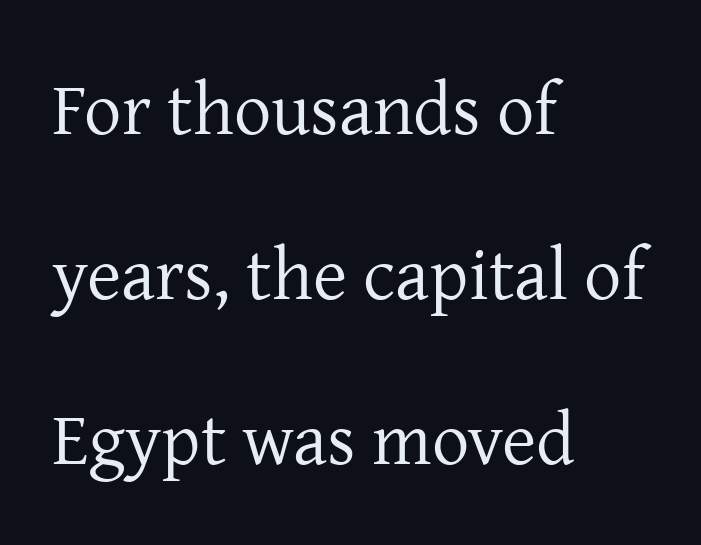
The image shows 74 px regular-weight serif type, upright; set left-aligned, loose line spacing (2.23x), normal letter spacing, not underlined; low stroke contrast and a medium x-height.
